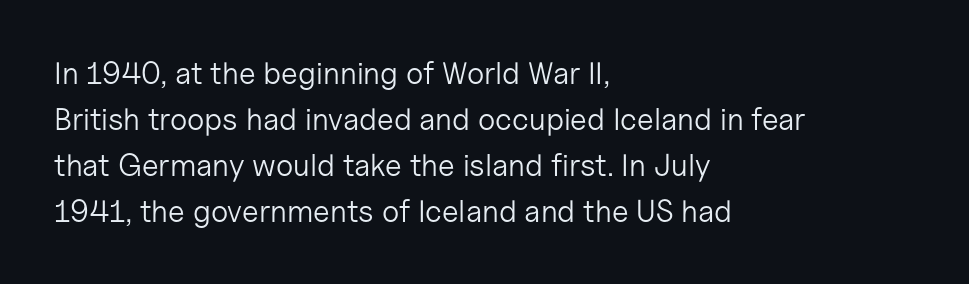
The image shows 31 px light sans-serif type, upright; set left-aligned, normal line spacing (1.48x), normal letter spacing, not underlined; low stroke contrast and a medium x-height.
